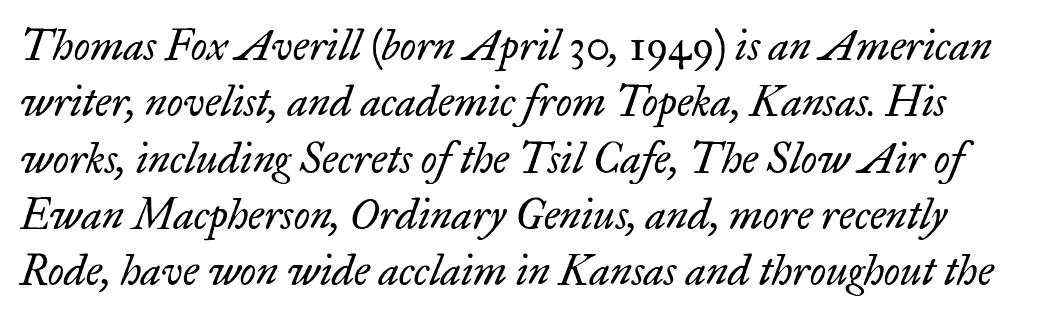
Q: Is the text bold? A: No.
Q: Is the text italic (slanted)? A: Yes, it leans right by about 17 degrees.
Q: Is the typeface a serif or a sans-serif typeface? A: Serif.
Q: Is the text underlined? A: No.
Q: Is the spacing between letters normal or unusually wide? A: Normal.
Q: Is the spacing between lines tight, normal or loose? A: Normal.
Q: Width (condensed, normal, or wide)? A: Normal.
Q: Stroke contrast? A: Low.
Q: x-height? A: Small.
Q: Monospaced? A: No.
